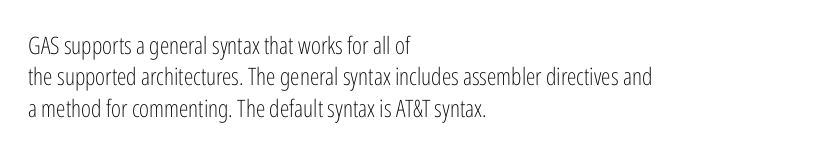
Q: Is the text bold? A: No.
Q: Is the text italic (slanted)? A: No, it is upright.
Q: Is the text underlined? A: No.
Q: How is the paragraph aligned? A: Left-aligned.
Q: Is the spacing between letters normal or unusually wide? A: Normal.
Q: Is the spacing between lines tight, normal or loose? A: Normal.
